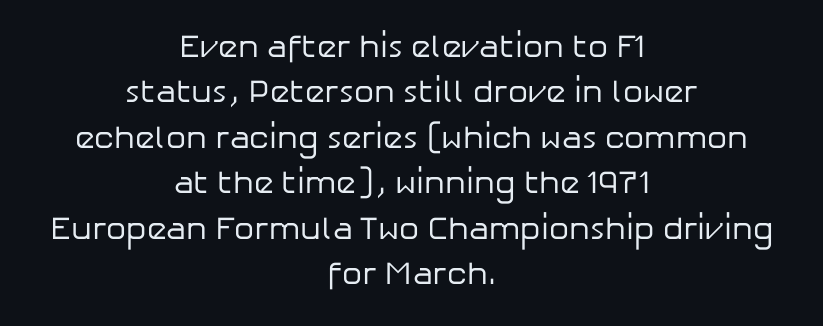
A student would call this center alignment; a typographer would say set centered. A typesetter would call this proportional, since set widths differ per character. Descenders hang freely into open space. Regarding serifs, this sample does without them. Vertical stems look standard width or narrower in stroke. The block of text has a typical density, with ordinary space between rows.
